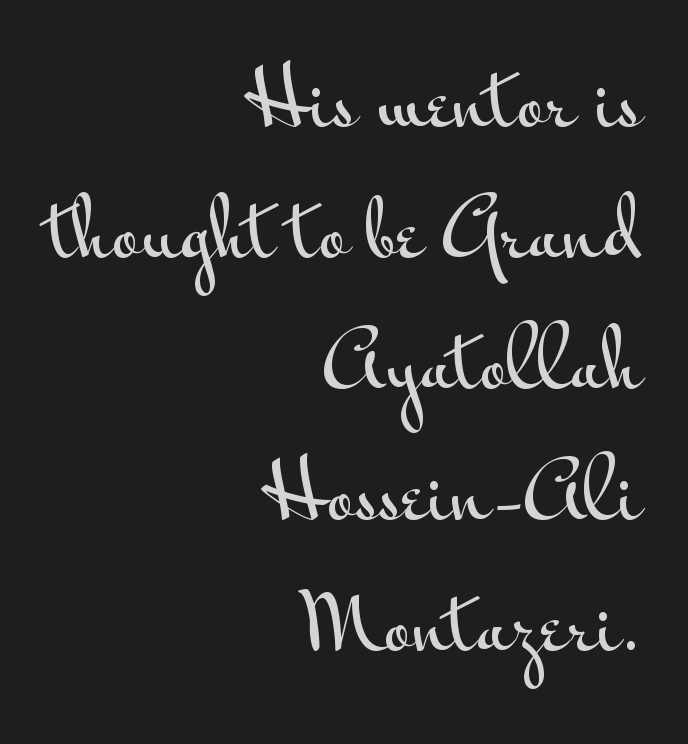
Clear beneath every line of the passage. Normally led — the rows are evenly, conventionally spaced. A typesetter would call this proportional, since set widths differ per character. This sample uses plain, unmodified letter spacing.
